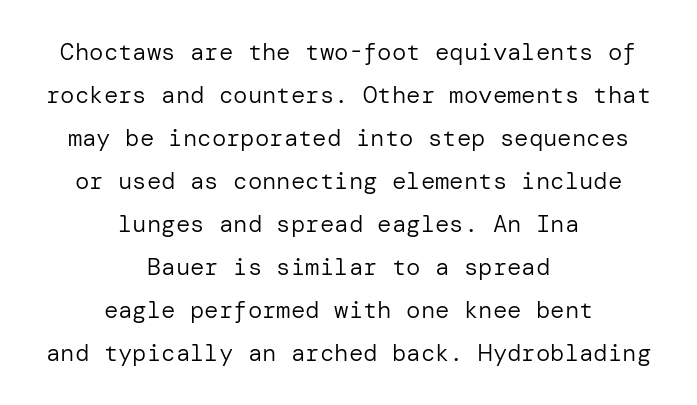
Q: Is the text bold? A: No.
Q: Is the text italic (slanted)? A: No, it is upright.
Q: Is the text underlined? A: No.
Q: How is the paragraph aligned? A: Centered.
Q: Is the spacing between letters normal or unusually wide? A: Normal.
